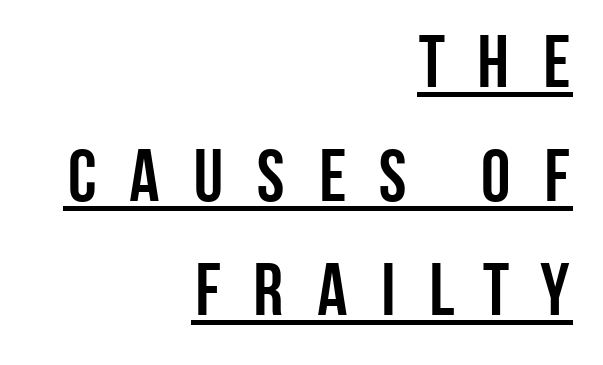
The rendering shows plain stroke endings on the letterforms — a sans-serif design. Compared with typical body copy, the letter spacing here is much looser. The letters stand upright; this is a roman face. Each letter keeps its own natural width here, so spacing adapts to shape. Does the leading feel generous? No, just average. Teacher's note: observe the even right margin — that is flush-right alignment.
